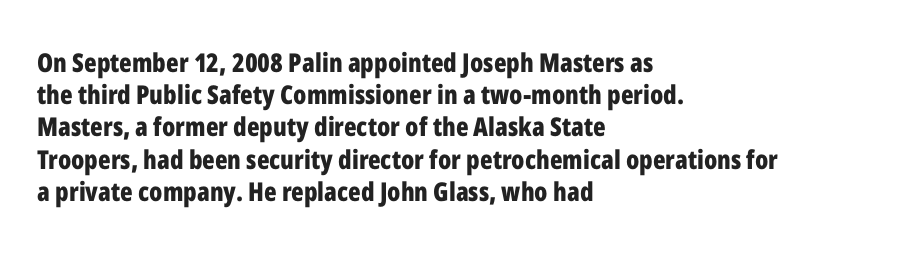
Q: Is the text bold? A: Yes.
Q: Is the text italic (slanted)? A: No, it is upright.
Q: Is the text underlined? A: No.
Q: How is the paragraph aligned? A: Left-aligned.
Q: Is the spacing between letters normal or unusually wide? A: Normal.
